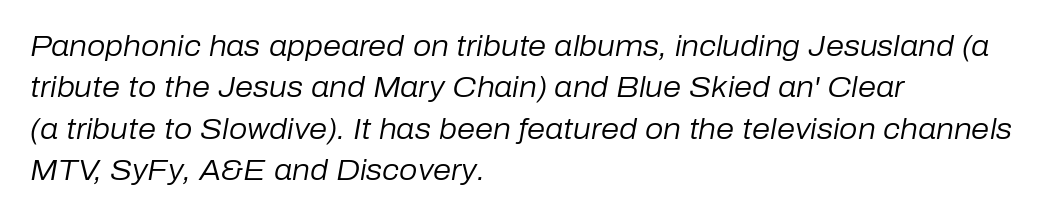
Q: Is the text bold? A: No.
Q: Is the text italic (slanted)? A: Yes, it leans right by about 10 degrees.
Q: Is the text underlined? A: No.
Q: How is the paragraph aligned? A: Left-aligned.
Q: Is the spacing between letters normal or unusually wide? A: Normal.
Q: Is the spacing between lines tight, normal or loose? A: Normal.
Q: Width (condensed, normal, or wide)? A: Normal.
Q: Stroke contrast? A: Low.
Q: x-height? A: Medium.
Q: Monospaced? A: No.
